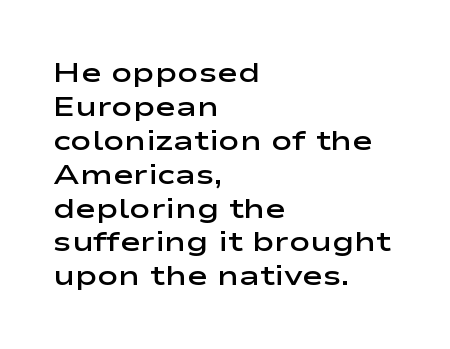
The image shows 28 px semibold, wide sans-serif type, upright; set left-aligned, line spacing 1.21x, normal letter spacing, not underlined; low stroke contrast and a medium x-height.
